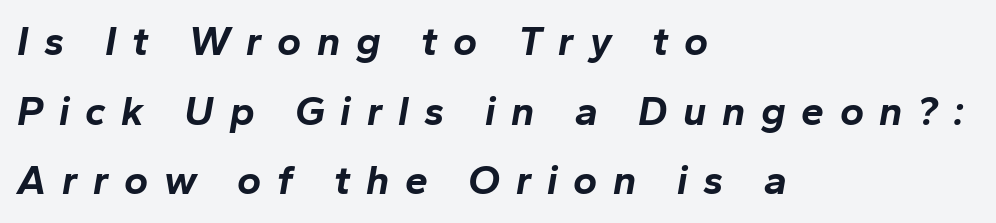
The image shows 41 px bold type, italic (leaning right); set left-aligned, normal line spacing (1.7x), unusually wide letter spacing (+0.38 em), not underlined; low stroke contrast and a medium x-height.
